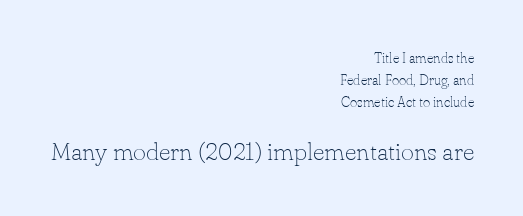
Q: Is the text bold? A: No.
Q: Is the text italic (slanted)? A: No, it is upright.
Q: Is the text underlined? A: No.
Q: How is the paragraph aligned? A: Right-aligned.
Q: Is the spacing between letters normal or unusually wide? A: Normal.
Q: Is the spacing between lines tight, normal or loose? A: Normal.
Q: Which block of text is set in a larger size, the first (top) or the second (bottom)? A: The second (bottom) one.
